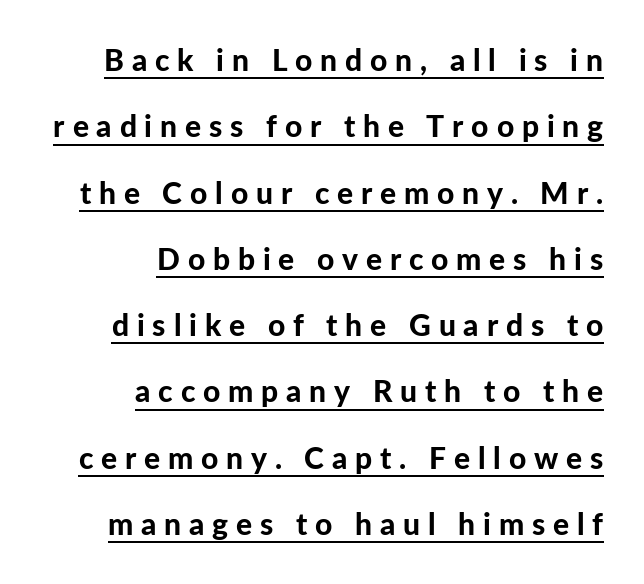
Q: Is the text bold? A: Yes.
Q: Is the text italic (slanted)? A: No, it is upright.
Q: Is the typeface a serif or a sans-serif typeface? A: Sans-serif.
Q: Is the text underlined? A: Yes.
Q: How is the paragraph aligned? A: Right-aligned.
Q: Is the spacing between letters normal or unusually wide? A: Unusually wide.
Q: Is the spacing between lines tight, normal or loose? A: Loose.
Q: Width (condensed, normal, or wide)? A: Normal.
Q: Stroke contrast? A: Low.
Q: x-height? A: Medium.
Q: Monospaced? A: No.
